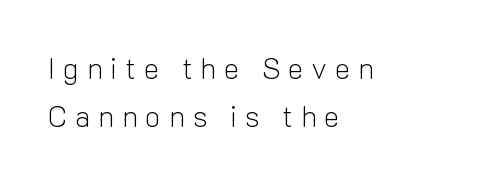
The image shows 29 px light sans-serif type, upright; set left-aligned, normal line spacing (1.65x), unusually wide letter spacing (+0.27 em), not underlined; low stroke contrast and a medium x-height.
